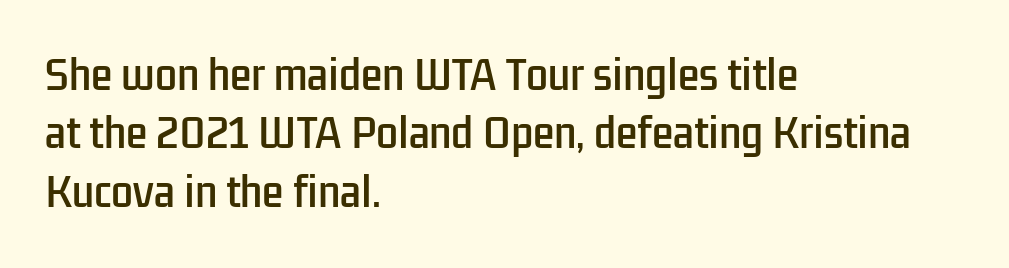
The image shows 39 px condensed sans-serif type, upright; set left-aligned, normal line spacing (1.5x), normal letter spacing, not underlined; low stroke contrast and a medium x-height.
